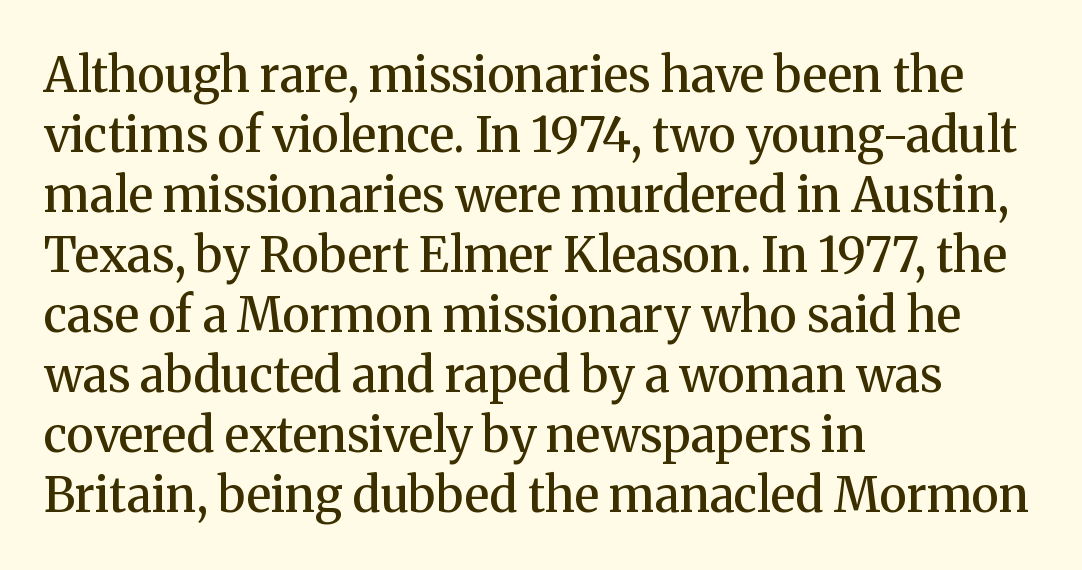
The image shows 48 px semibold serif type, upright; set left-aligned, normal line spacing (1.25x), normal letter spacing, not underlined; medium stroke contrast and a medium x-height.
